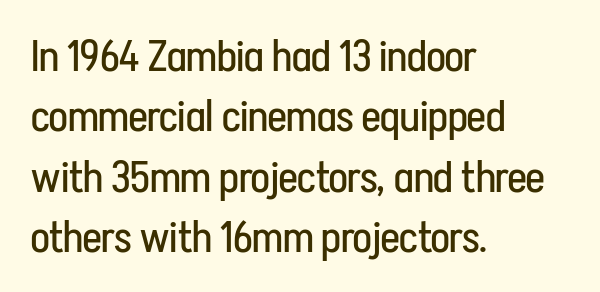
The image shows 44 px regular-weight, condensed sans-serif type, upright; set left-aligned, normal line spacing (1.37x), normal letter spacing, not underlined; low stroke contrast and a medium x-height.
